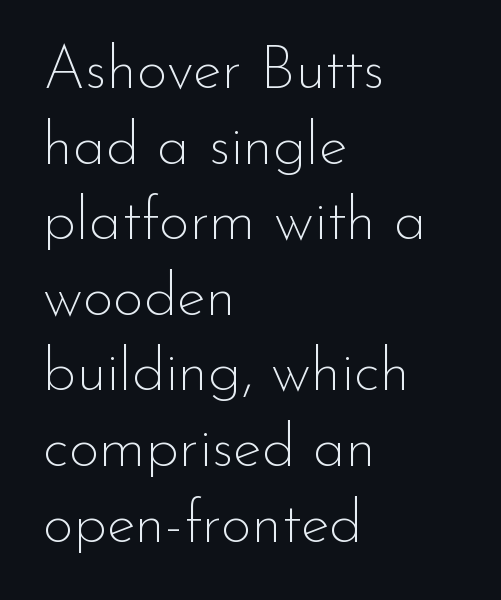
Serifs: no, the terminals of the letterforms are clean. Letter spacing: default. Posture: straight, roman, zero tilt. Note the varied advance widths — an 'i' is clearly narrower than an 'm'.
